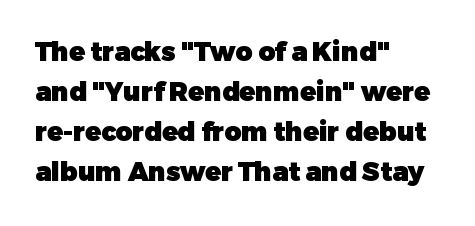
The image shows 26 px bold type, upright; set left-aligned, normal line spacing (1.54x), normal letter spacing, not underlined.
